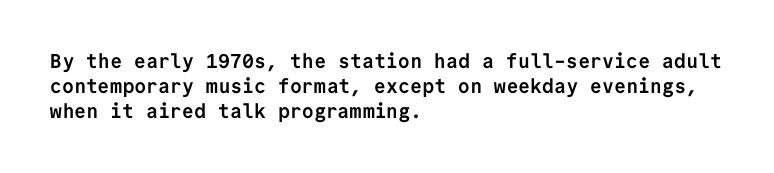
The space directly below the letters is spotless. This rendering uses left alignment, leaving the right contour irregular. The typography opts for an upright posture over an oblique one. Each word holds together tightly as a unit, with standard inter-letter gaps. Pretty heavy lettering here — definitely bold.
